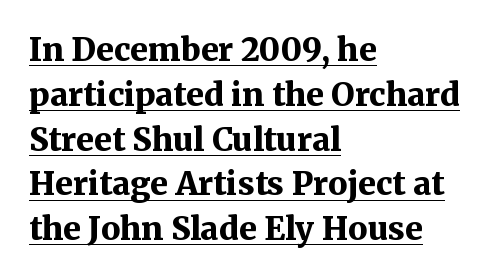
{"serif": "yes", "italic": "no", "bold": "yes", "weight": "bold", "width": "normal", "stroke_contrast": "medium", "x_height": "medium", "monospaced": "no", "underline": "yes", "align": "left", "line_spacing": "normal", "line_spacing_ratio": 1.4, "letter_spacing": "normal", "letter_spacing_em": 0.0, "glyph_px": 32}
